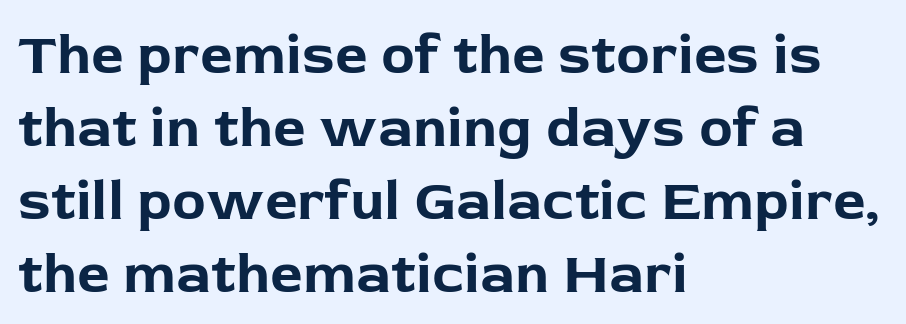
The image shows 57 px bold sans-serif type, upright; set left-aligned, normal line spacing (1.28x), normal letter spacing, not underlined; low stroke contrast and a medium x-height.
